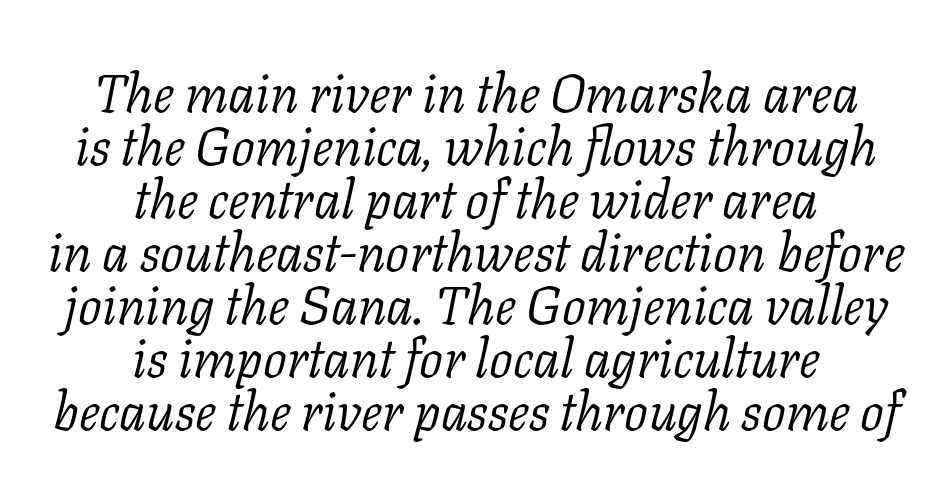
{"serif": "yes", "italic": "yes", "lean": "right", "slant_degrees": 11, "bold": "no", "weight": "light", "width": "normal", "stroke_contrast": "low", "x_height": "medium", "monospaced": "no", "underline": "no", "align": "center", "line_spacing": "tight", "line_spacing_ratio": 1.0, "letter_spacing": "normal", "letter_spacing_em": 0.0, "glyph_px": 53}
